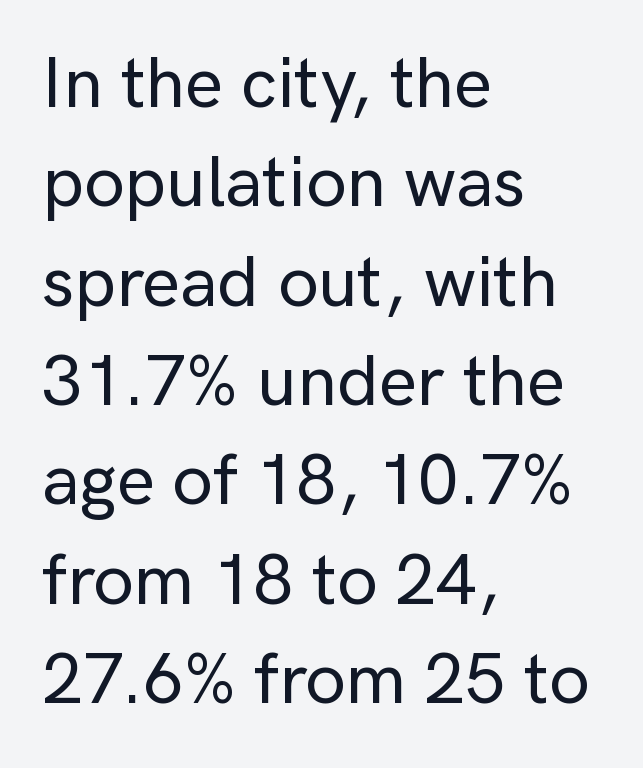
This sample is left-justified, so line endings fall wherever the words run out. You could not count columns in this text — the font is proportionally spaced. Clear beneath every line of the passage. Interline gaps are of average width in this sample.
